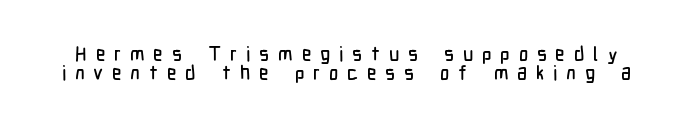
Ascenders rise straight up at ninety degrees. A clean baseline with only descenders dipping below it. You could only call the tracking loose — the letters float apart. The rendering uses a small line-height, squeezing the rows.
